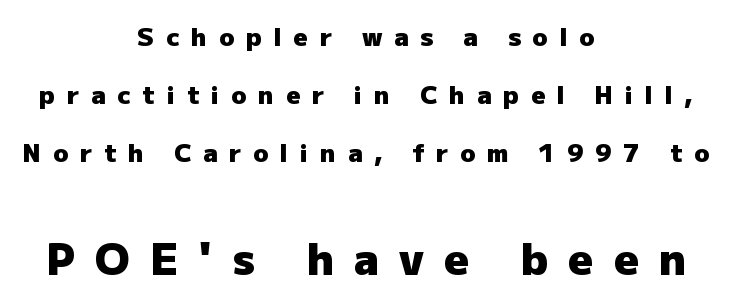
Q: Is the text bold? A: Yes.
Q: Is the text italic (slanted)? A: No, it is upright.
Q: Is the typeface a serif or a sans-serif typeface? A: Sans-serif.
Q: Is the text underlined? A: No.
Q: How is the paragraph aligned? A: Centered.
Q: Is the spacing between letters normal or unusually wide? A: Unusually wide.
Q: Is the spacing between lines tight, normal or loose? A: Loose.
Q: Which block of text is set in a larger size, the first (top) or the second (bottom)? A: The second (bottom) one.
Q: Width (condensed, normal, or wide)? A: Normal.
Q: Stroke contrast? A: Low.
Q: x-height? A: Medium.
Q: Monospaced? A: No.
